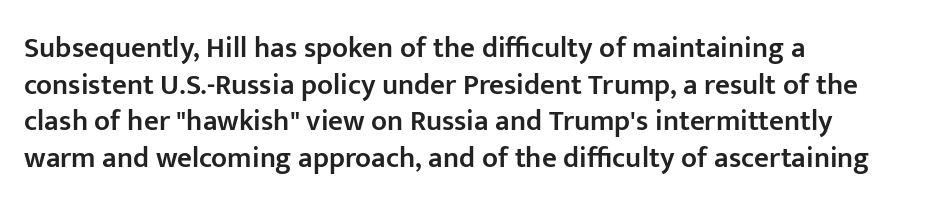
Q: Is the text bold? A: Semi-bold.
Q: Is the text italic (slanted)? A: No, it is upright.
Q: Is the typeface a serif or a sans-serif typeface? A: Sans-serif.
Q: Is the text underlined? A: No.
Q: How is the paragraph aligned? A: Left-aligned.
Q: Is the spacing between letters normal or unusually wide? A: Normal.
Q: Is the spacing between lines tight, normal or loose? A: Normal.
Q: Width (condensed, normal, or wide)? A: Normal.
Q: Stroke contrast? A: Low.
Q: x-height? A: Medium.
Q: Monospaced? A: No.
